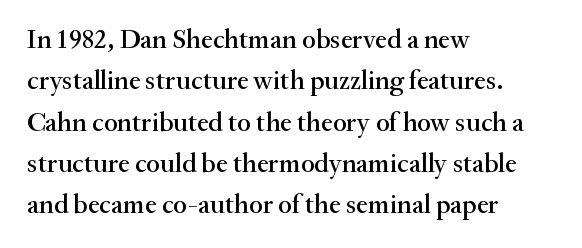
The image shows 27 px text type, upright; set left-aligned, normal line spacing (1.53x), normal letter spacing, not underlined.
